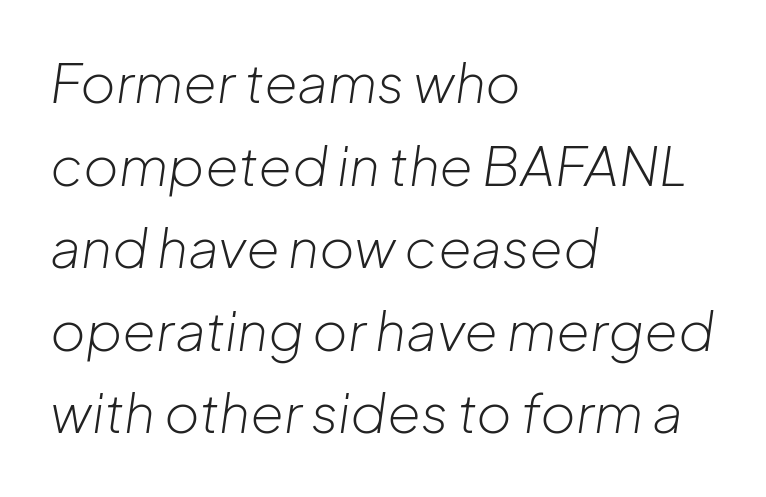
Q: Is the text bold? A: No.
Q: Is the text italic (slanted)? A: Yes, it leans right by about 8 degrees.
Q: Is the text underlined? A: No.
Q: How is the paragraph aligned? A: Left-aligned.
Q: Is the spacing between letters normal or unusually wide? A: Normal.
Q: Is the spacing between lines tight, normal or loose? A: Normal.
Q: Width (condensed, normal, or wide)? A: Normal.
Q: Stroke contrast? A: Low.
Q: x-height? A: Medium.
Q: Monospaced? A: No.
